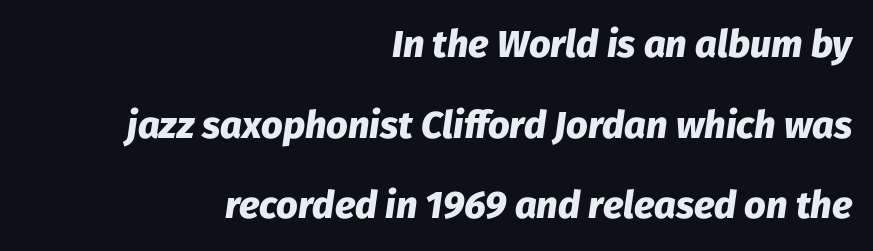
{"italic": "yes", "lean": "right", "slant_degrees": 8, "bold": "yes", "weight": "heavy", "width": "normal", "stroke_contrast": "low", "x_height": "medium", "monospaced": "no", "underline": "no", "align": "right", "line_spacing": "loose", "line_spacing_ratio": 2.12, "letter_spacing": "normal", "letter_spacing_em": 0.0, "glyph_px": 38}
